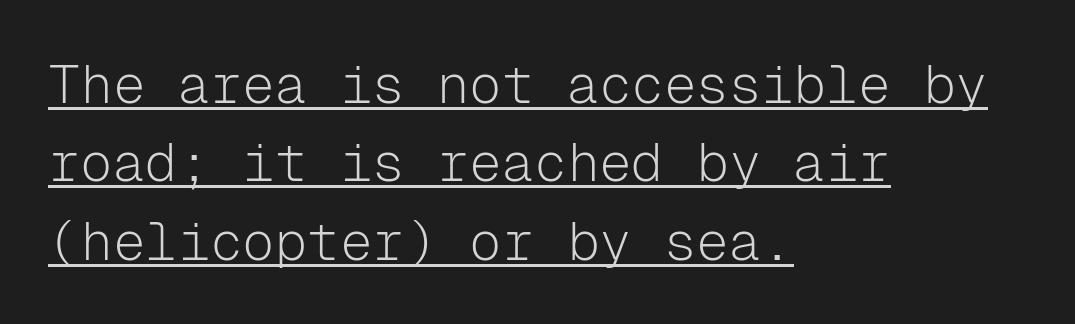
{"serif": "no", "italic": "no", "bold": "no", "weight": "light", "width": "normal", "stroke_contrast": "low", "x_height": "medium", "monospaced": "yes", "underline": "yes", "align": "left", "line_spacing": "normal", "line_spacing_ratio": 1.45, "letter_spacing": "normal", "letter_spacing_em": 0.0, "glyph_px": 54}
